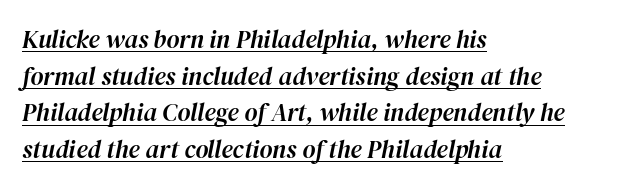
{"italic": "yes", "lean": "right", "slant_degrees": 12, "underline": "yes", "align": "left", "line_spacing": "normal", "line_spacing_ratio": 1.47, "letter_spacing": "normal", "letter_spacing_em": 0.0, "glyph_px": 25}
